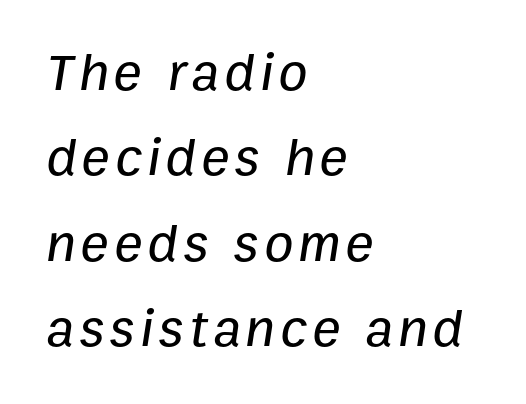
The space beneath each line is pristine and unruled. Spacing verdict: proportional, widths tailored to each character. Slant detected: the letters are inclined. Left-aligned paragraph, ragged on the right. These lines sit exactly where default settings would place them.
